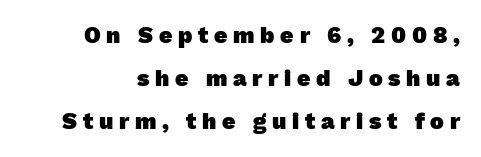
The image shows 23 px bold type; set line spacing 1.87x, unusually wide letter spacing (+0.25 em), not underlined.
